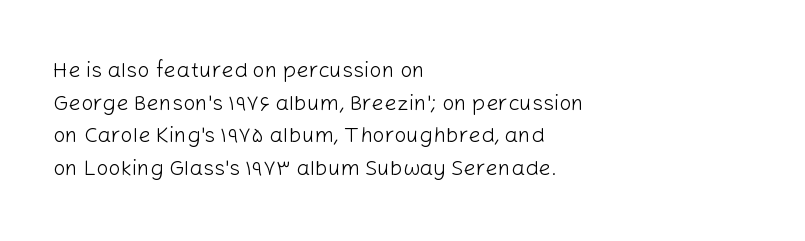
Rows of type keep a routine distance in the vertical direction. The space beneath each line is pristine and unruled. Which margin do the lines hug? The left one — the right edge is uneven. The letterforms sit shoulder to shoulder at normal distance.
